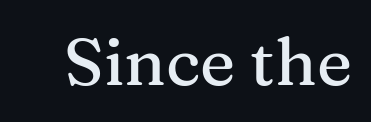
{"serif": "yes", "italic": "no", "width": "normal", "stroke_contrast": "medium", "x_height": "medium", "monospaced": "no", "underline": "no", "letter_spacing": "normal", "letter_spacing_em": 0.0, "glyph_px": 67}
